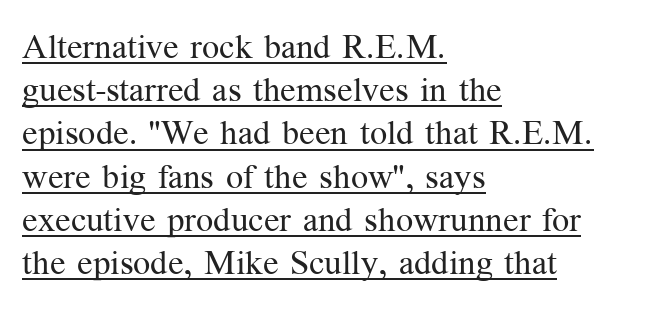
Characters follow at the spacing the type designer built in. Proportional: the letters do not fall into vertical columns. Note: serifs present on the glyphs. Short and long lines alike share a common starting point at left. Beneath each row of characters lies a ruled line.
